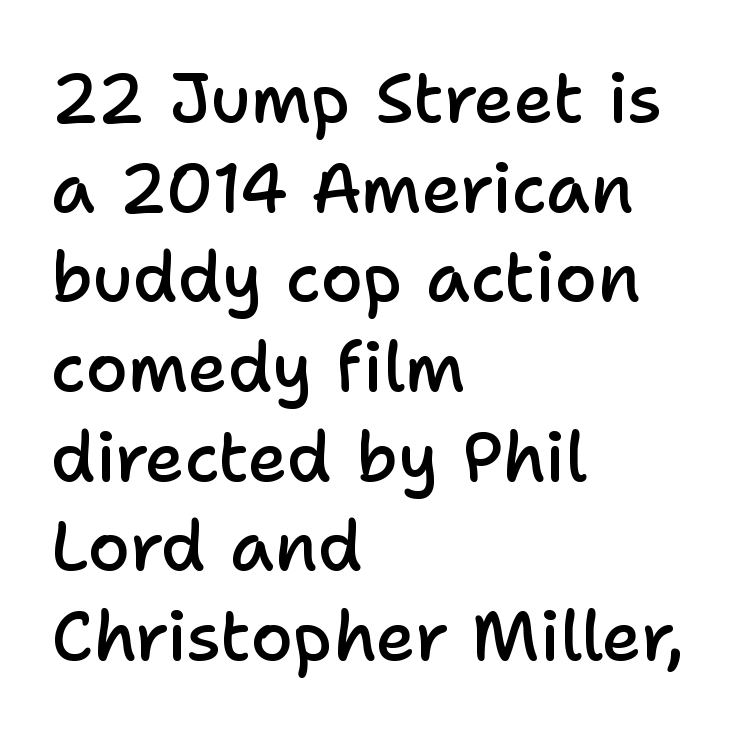
Q: Is the text bold? A: Semi-bold.
Q: Is the text italic (slanted)? A: No, it is upright.
Q: Is the typeface a serif or a sans-serif typeface? A: Sans-serif.
Q: Is the text underlined? A: No.
Q: How is the paragraph aligned? A: Left-aligned.
Q: Is the spacing between letters normal or unusually wide? A: Normal.
Q: Is the spacing between lines tight, normal or loose? A: Normal.
Q: Width (condensed, normal, or wide)? A: Normal.
Q: Stroke contrast? A: Low.
Q: x-height? A: Medium.
Q: Monospaced? A: No.
